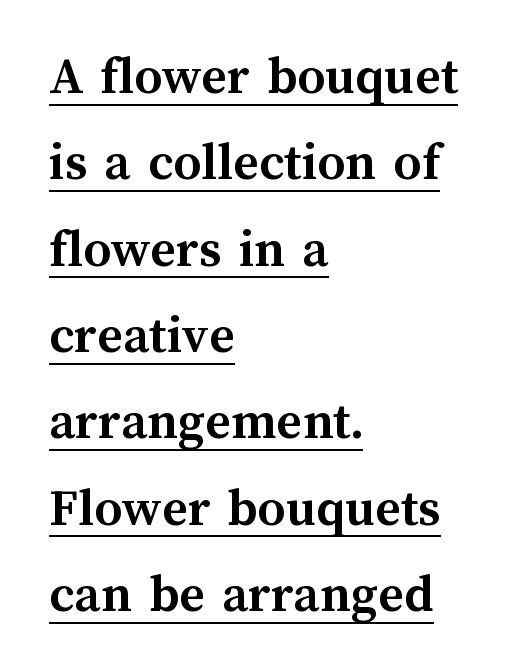
The image shows 55 px semibold type, upright; set left-aligned, normal line spacing (1.57x), normal letter spacing, underlined; medium stroke contrast and a medium x-height.
